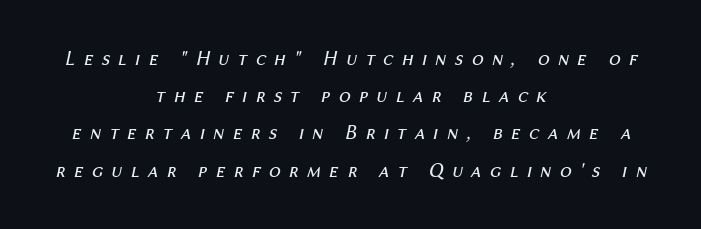
The image shows 21 px text type, italic (leaning right); set centered, line spacing 1.77x, unusually wide letter spacing (+0.39 em), not underlined.
